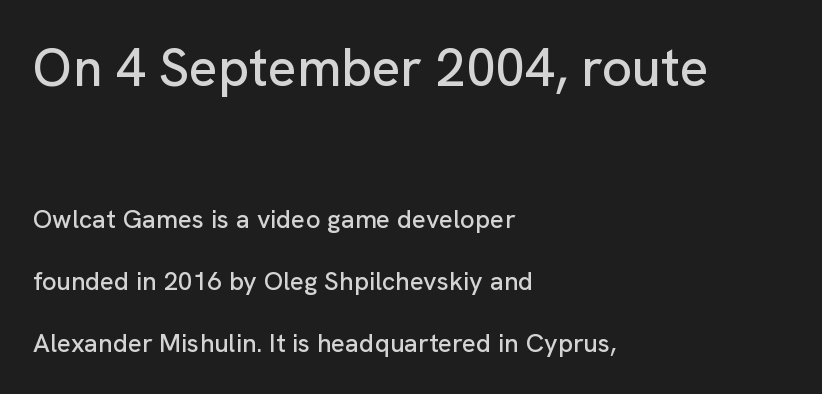
Reading down the block, your eye returns to a fixed left position each line. Default kerning and tracking; the words read as compact shapes. The strip under each line holds only bare page. Proportional: the letters do not fall into vertical columns. Visually, the top section dominates because its glyphs are scaled up.
